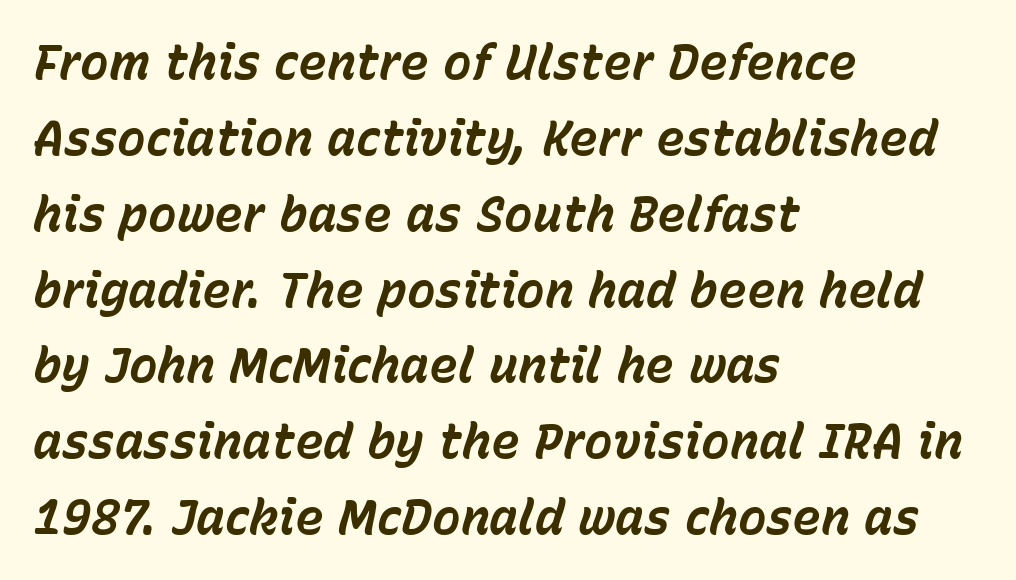
{"italic": "yes", "lean": "right", "slant_degrees": 15, "bold": "yes", "weight": "bold", "width": "normal", "stroke_contrast": "low", "x_height": "medium", "monospaced": "no", "underline": "no", "align": "left", "line_spacing": "normal", "line_spacing_ratio": 1.58, "letter_spacing": "normal", "letter_spacing_em": 0.0, "glyph_px": 48}
